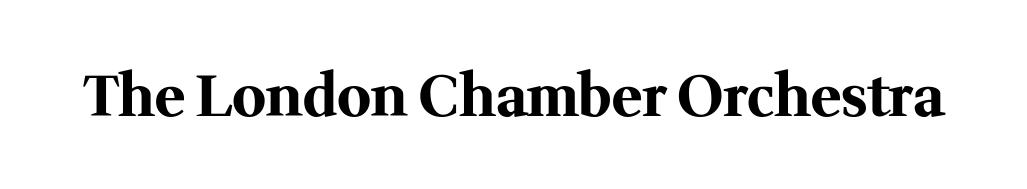
These lines were composed using upright roman letters. The passage shown is typeset with a serif family. These lines are rendered in a variable-pitch font. Caption: standard tracking, unaltered. Honestly, there is no underline to notice here at all.
